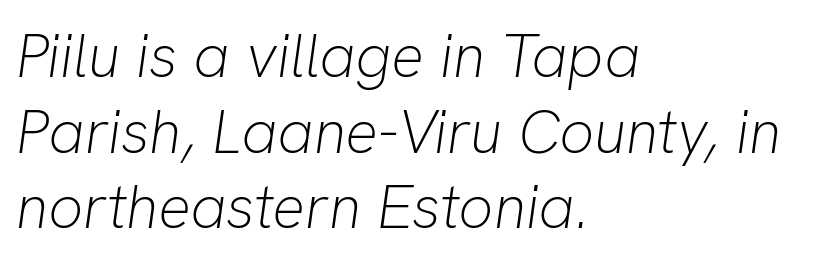
Standard letterfit; no display-style spreading of the glyphs. On a weight scale, this lands at 450 or below. A classic flush-left, rag-right setting is used for this passage. Plain, unruled lines of type.
